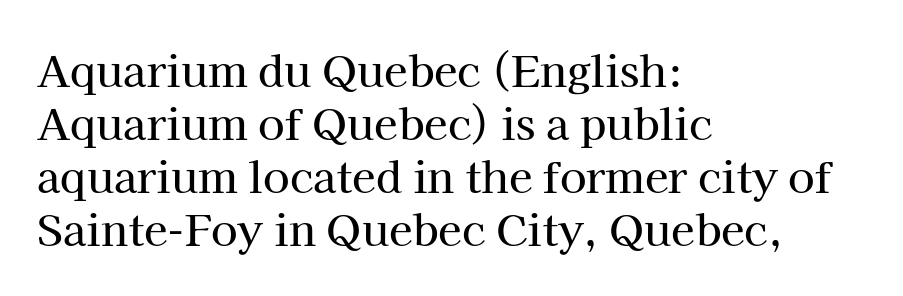
Q: Is the text italic (slanted)? A: No, it is upright.
Q: Is the typeface a serif or a sans-serif typeface? A: Serif.
Q: Is the text underlined? A: No.
Q: How is the paragraph aligned? A: Left-aligned.
Q: Is the spacing between letters normal or unusually wide? A: Normal.
Q: Width (condensed, normal, or wide)? A: Normal.
Q: Stroke contrast? A: High.
Q: x-height? A: Medium.
Q: Monospaced? A: No.
